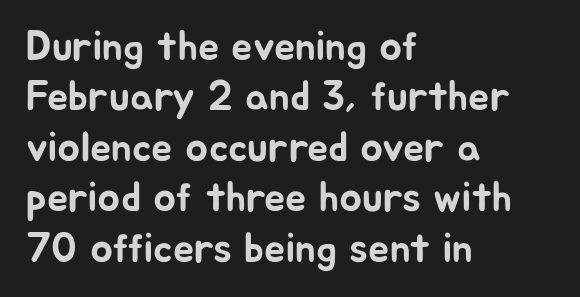
{"serif": "no", "italic": "no", "width": "normal", "stroke_contrast": "low", "x_height": "medium", "monospaced": "no", "underline": "no", "align": "left", "line_spacing_ratio": 1.2, "letter_spacing": "normal", "letter_spacing_em": 0.0, "glyph_px": 42}
